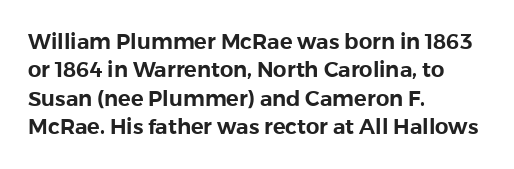
Q: Is the text italic (slanted)? A: No, it is upright.
Q: Is the text underlined? A: No.
Q: How is the paragraph aligned? A: Left-aligned.
Q: Is the spacing between letters normal or unusually wide? A: Normal.
Q: Is the spacing between lines tight, normal or loose? A: Normal.
